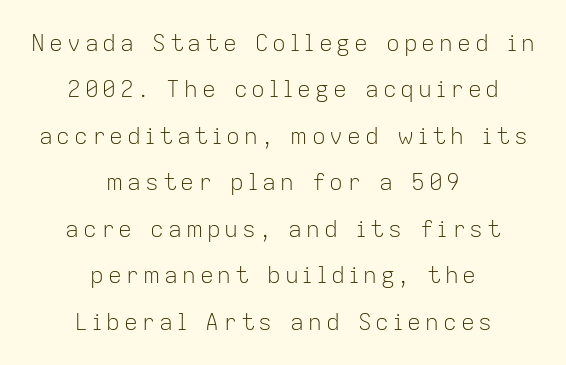
Any mark beneath the type? The region is blank. Students, observe: this is what heavily led, spacious text looks like. The font is comparable to plain body text, perhaps lighter. Neither beginnings nor endings align; midpoints do. Ascenders rise straight up at ninety degrees.
